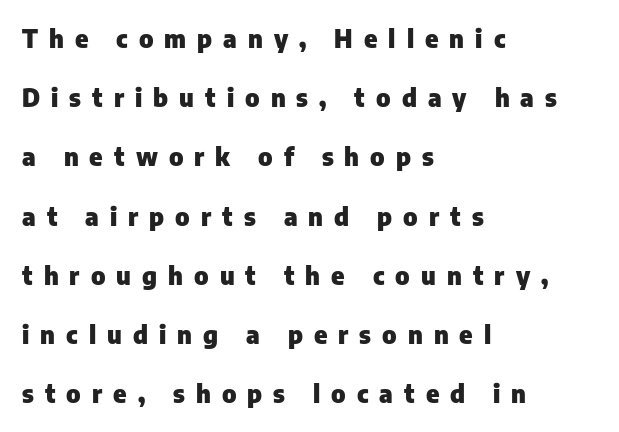
Q: Is the text bold? A: Yes.
Q: Is the text italic (slanted)? A: No, it is upright.
Q: Is the text underlined? A: No.
Q: How is the paragraph aligned? A: Left-aligned.
Q: Is the spacing between letters normal or unusually wide? A: Unusually wide.
Q: Is the spacing between lines tight, normal or loose? A: Loose.
